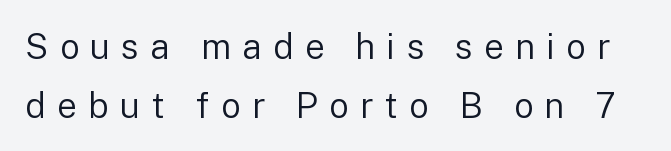
{"serif": "no", "italic": "no", "bold": "no", "weight": "regular", "width": "normal", "stroke_contrast": "low", "x_height": "medium", "monospaced": "no", "underline": "no", "line_spacing": "normal", "line_spacing_ratio": 1.68, "letter_spacing": "wide", "letter_spacing_em": 0.32, "glyph_px": 35}
